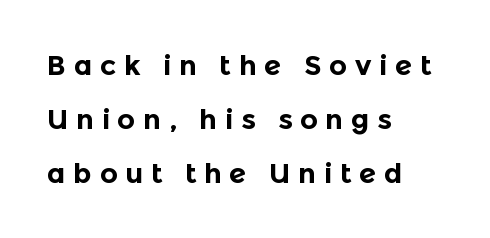
Q: Is the text bold? A: Yes.
Q: Is the text italic (slanted)? A: No, it is upright.
Q: Is the typeface a serif or a sans-serif typeface? A: Sans-serif.
Q: Is the text underlined? A: No.
Q: How is the paragraph aligned? A: Left-aligned.
Q: Is the spacing between letters normal or unusually wide? A: Unusually wide.
Q: Is the spacing between lines tight, normal or loose? A: Loose.
Q: Width (condensed, normal, or wide)? A: Normal.
Q: x-height? A: Medium.
Q: Monospaced? A: No.
